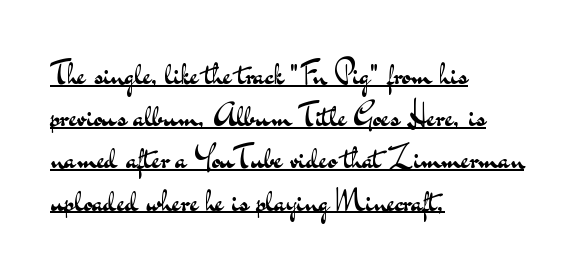
The typesetter has applied underlining to the passage shown. Note: no serifs on the glyphs. The passage shown has conventional tracking throughout. Visually the block forms a straight wall on the left and a jagged coastline on the right.
